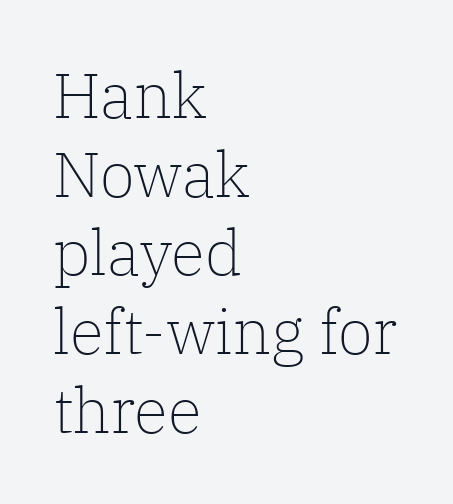
The passage shown stacks its lines at a standard gap. How are the letters spaced? Ordinarily, with no added tracking. The ragged edge is on the right, which tells us the setting is flush left. When letters stand straight like this, we call the style roman or upright. Bold? No — there's no thickening of the strokes.
